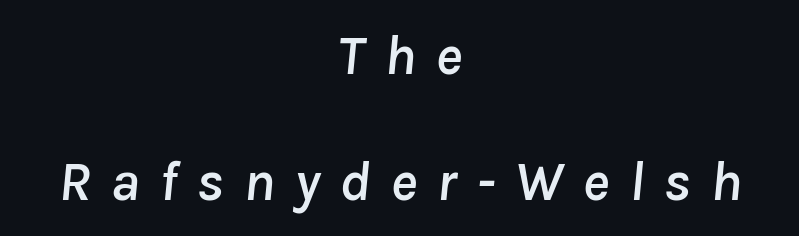
Q: Is the text italic (slanted)? A: Yes, it leans right by about 8 degrees.
Q: Is the text underlined? A: No.
Q: How is the paragraph aligned? A: Centered.
Q: Is the spacing between letters normal or unusually wide? A: Unusually wide.
Q: Is the spacing between lines tight, normal or loose? A: Loose.
Q: Width (condensed, normal, or wide)? A: Normal.
Q: Stroke contrast? A: Low.
Q: x-height? A: Medium.
Q: Monospaced? A: No.
